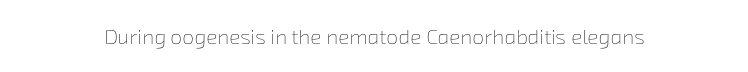
{"bold": "no", "underline": "no", "letter_spacing": "normal", "letter_spacing_em": 0.0, "glyph_px": 21}
